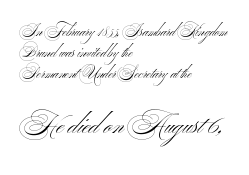
Q: Is the text bold? A: No.
Q: Is the text italic (slanted)? A: Yes.
Q: Is the text underlined? A: No.
Q: How is the paragraph aligned? A: Left-aligned.
Q: Is the spacing between letters normal or unusually wide? A: Normal.
Q: Is the spacing between lines tight, normal or loose? A: Normal.
Q: Which block of text is set in a larger size, the first (top) or the second (bottom)? A: The second (bottom) one.
